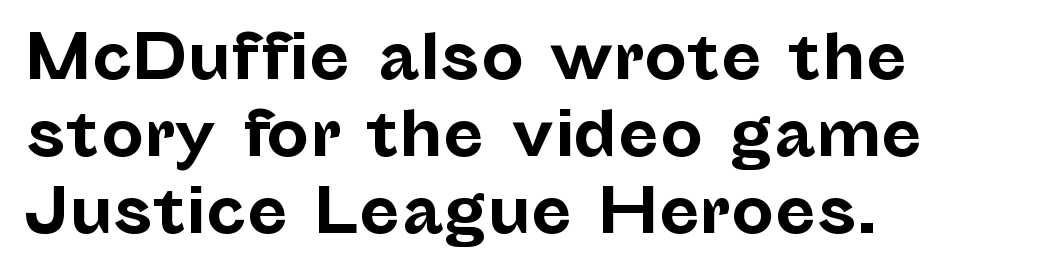
{"serif": "no", "italic": "no", "bold": "yes", "weight": "bold", "width": "normal", "stroke_contrast": "low", "x_height": "medium", "monospaced": "no", "underline": "no", "align": "left", "line_spacing": "normal", "line_spacing_ratio": 1.28, "letter_spacing": "normal", "letter_spacing_em": 0.0, "glyph_px": 60}
